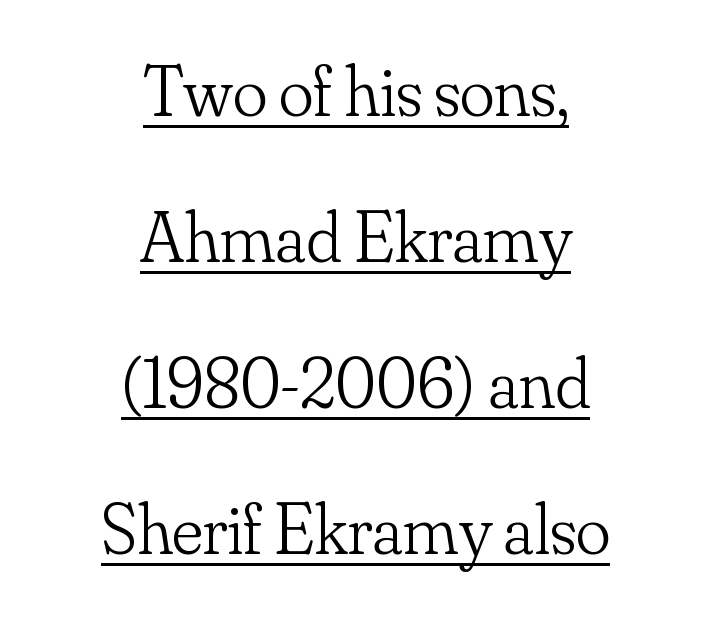
The image shows 72 px light serif type, upright; set centered, loose line spacing (2.03x), normal letter spacing, underlined; low stroke contrast and a small x-height.
